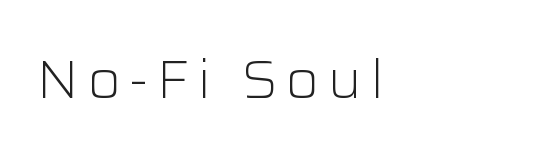
A typesetter would call this proportional, since set widths differ per character. Descender tails drop into unmarked territory. Weight: in the light-to-regular range. This sample uses an upright cut, with every glyph sitting square on the baseline.
